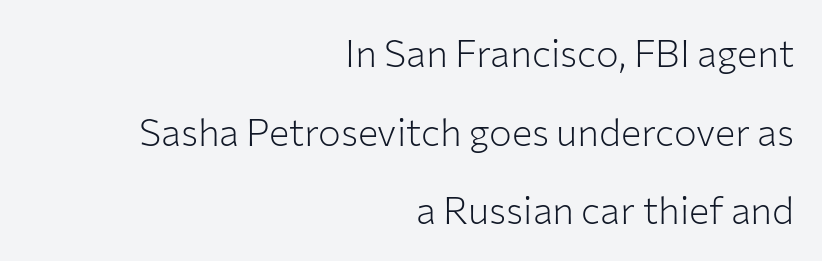
{"serif": "no", "italic": "no", "bold": "no", "weight": "light", "width": "normal", "stroke_contrast": "low", "x_height": "medium", "monospaced": "no", "underline": "no", "align": "right", "line_spacing": "loose", "line_spacing_ratio": 2.07, "letter_spacing": "normal", "letter_spacing_em": 0.0, "glyph_px": 38}
